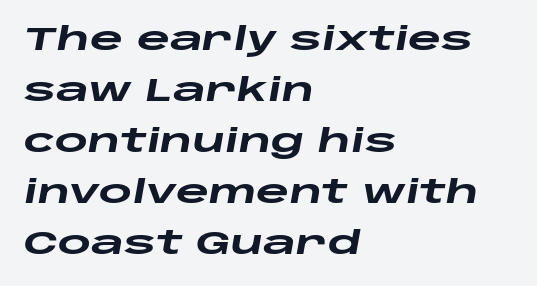
The image shows 32 px heavy, wide type, italic (leaning right); set left-aligned, normal line spacing (1.59x), normal letter spacing, not underlined; low stroke contrast and a large x-height.
